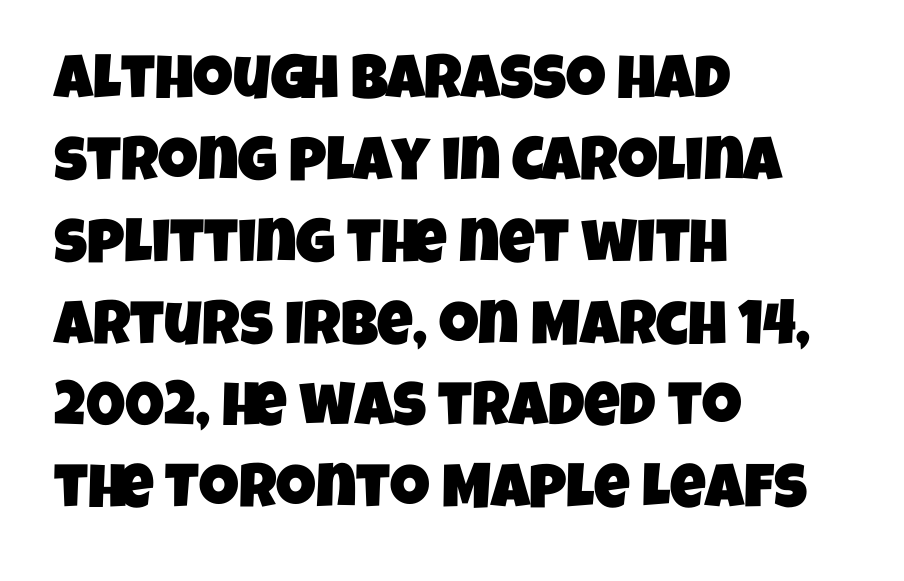
The compositor pushed each line to the left boundary. Short note: letters normally spaced. Line spacing here is normal. Stroke terminals: plain, sans-serif.
